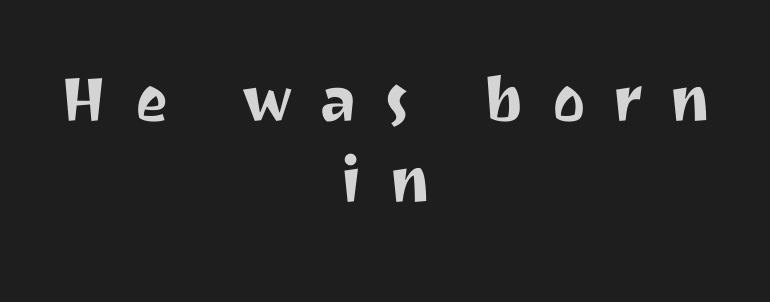
Q: Is the text italic (slanted)? A: No, it is upright.
Q: Is the typeface a serif or a sans-serif typeface? A: Sans-serif.
Q: Is the text underlined? A: No.
Q: How is the paragraph aligned? A: Centered.
Q: Is the spacing between letters normal or unusually wide? A: Unusually wide.
Q: Is the spacing between lines tight, normal or loose? A: Tight.
Q: Width (condensed, normal, or wide)? A: Normal.
Q: Stroke contrast? A: Medium.
Q: x-height? A: Medium.
Q: Monospaced? A: No.
